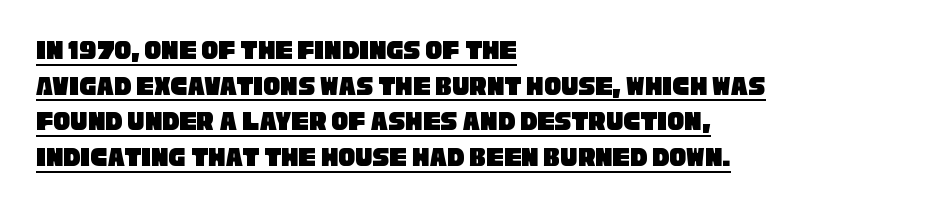
Each letter keeps its own natural width here, so spacing adapts to shape. Nothing unusual about the tracking: characters are spaced as the font intends. Typeset ragged right — the left edge is the straight one. Leading: standard. Serif or sans? Sans — the stroke terminals are bare. Is there an underline? Yes — a line sits under the letters.
